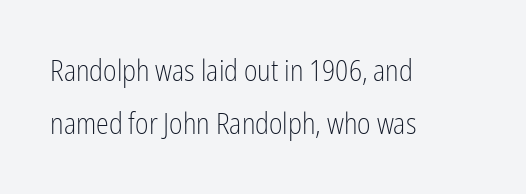
The image shows 29 px light, condensed sans-serif type, upright; set left-aligned, line spacing 1.83x, normal letter spacing, not underlined; low stroke contrast and a medium x-height.
